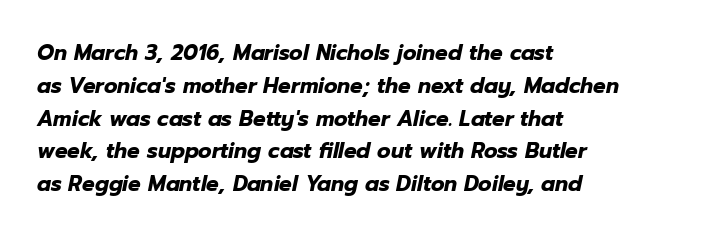
The image shows 21 px bold type, italic (leaning right); set left-aligned, normal line spacing (1.56x), normal letter spacing, not underlined.
